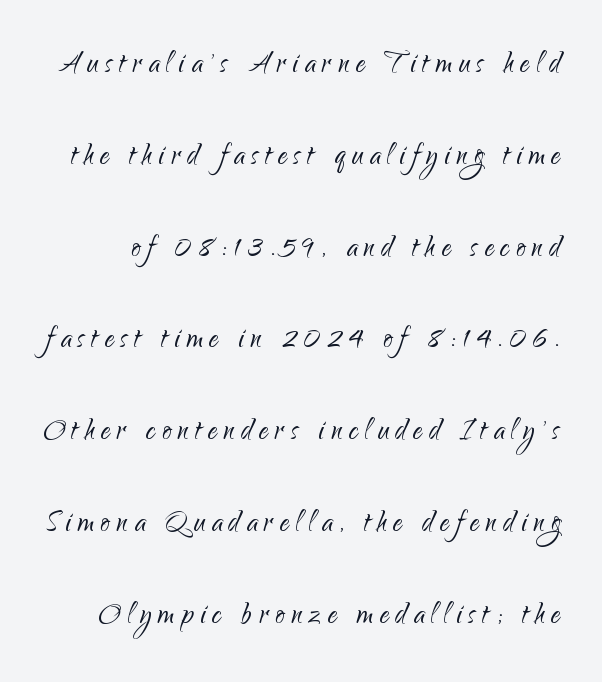
Q: Is the text bold? A: No.
Q: Is the text italic (slanted)? A: Yes.
Q: Is the typeface a serif or a sans-serif typeface? A: Sans-serif.
Q: Is the text underlined? A: No.
Q: Is the spacing between lines tight, normal or loose? A: Loose.
Q: Width (condensed, normal, or wide)? A: Normal.
Q: Stroke contrast? A: Low.
Q: x-height? A: Small.
Q: Monospaced? A: No.
